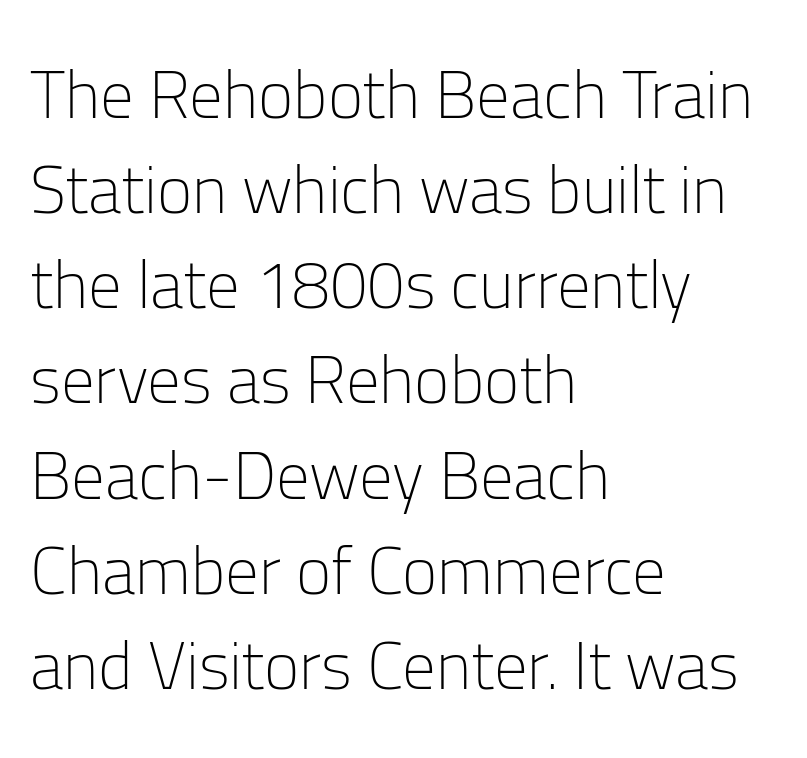
Unlike a traditional serif, this face leaves its strokes unadorned. Whoever set this chose a conventional vertical rhythm. Heft: none added — not bold. Note the varied advance widths — an 'i' is clearly narrower than an 'm'.
